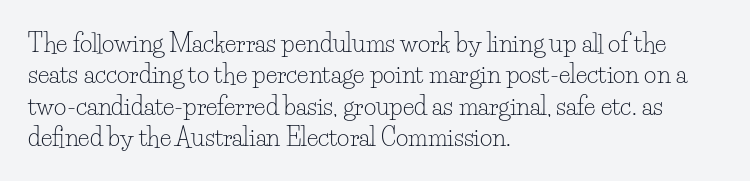
Q: Is the text bold? A: No.
Q: Is the text italic (slanted)? A: No, it is upright.
Q: Is the text underlined? A: No.
Q: How is the paragraph aligned? A: Left-aligned.
Q: Is the spacing between letters normal or unusually wide? A: Normal.
Q: Is the spacing between lines tight, normal or loose? A: Normal.
